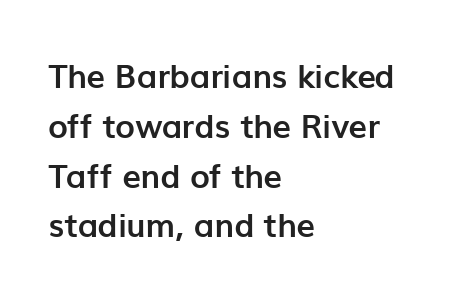
The image shows 33 px semibold sans-serif type, upright; set left-aligned, normal line spacing (1.51x), normal letter spacing, not underlined; low stroke contrast and a medium x-height.
